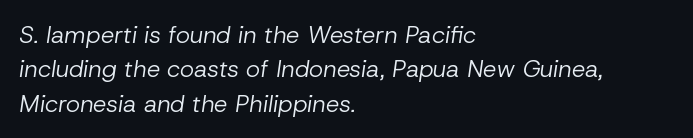
The text carries the slant typical of an italic or oblique font. Default kerning and tracking; the words read as compact shapes. The vertical gap from one line to the next is medium. Each line starts at the same left margin while the right side varies.
